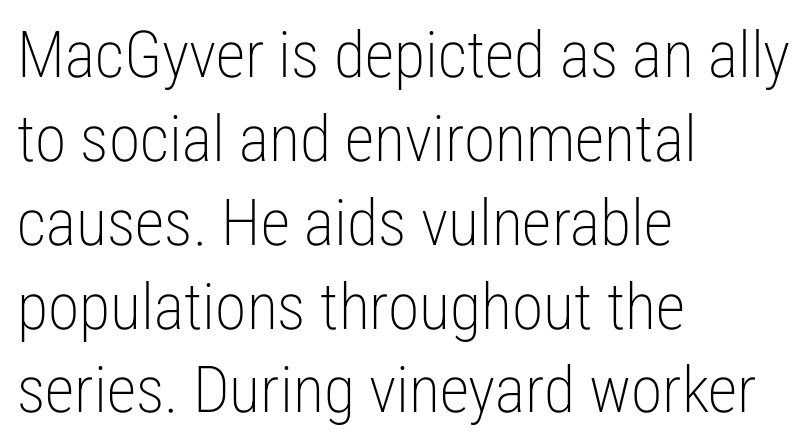
{"serif": "no", "italic": "no", "bold": "no", "weight": "light", "width": "condensed", "stroke_contrast": "low", "x_height": "medium", "monospaced": "no", "underline": "no", "align": "left", "line_spacing": "normal", "line_spacing_ratio": 1.31, "letter_spacing": "normal", "letter_spacing_em": 0.0, "glyph_px": 64}
